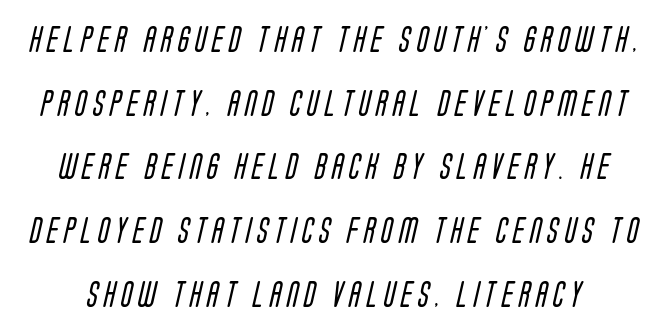
Q: Is the text bold? A: No.
Q: Is the text underlined? A: No.
Q: Is the spacing between letters normal or unusually wide? A: Unusually wide.
Q: Is the spacing between lines tight, normal or loose? A: Loose.
